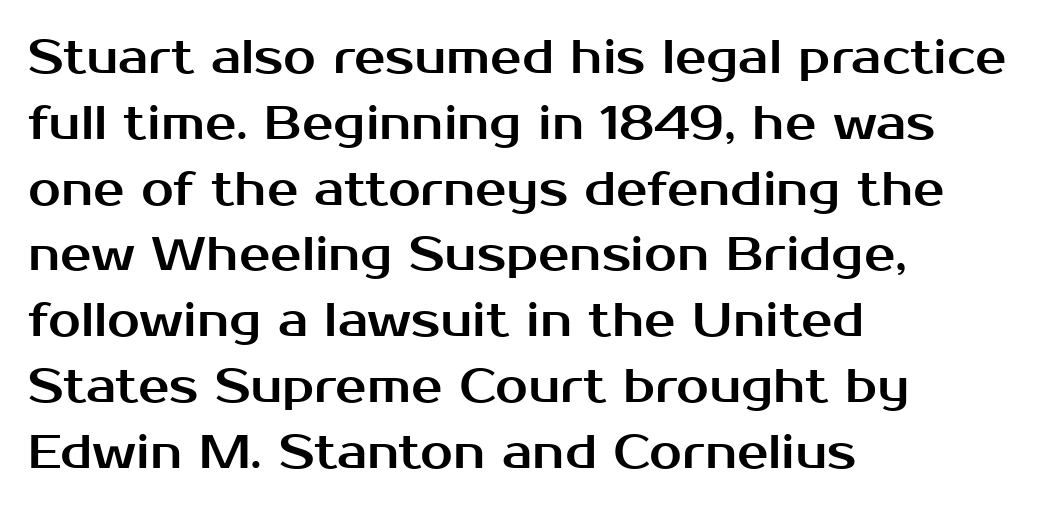
The specimen reads as upright at a glance. What kind of face is this? One without serifs — a sans. Descenders are the only things crossing below the line. Varying glyph widths throughout — classic text-font behaviour.
